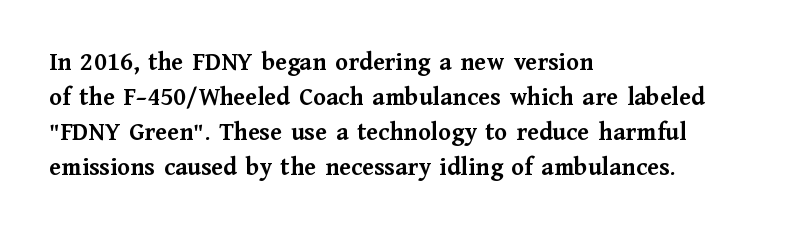
The baseline area is clear. The lines in this sample share a left origin and differ only in where they stop. The type is set solid horizontally, with unmodified tracking. Compared with typical paragraphs, the rows here are spaced about the same. Thick stems and heavy bowls — unmistakably bold. Ascenders rise straight up at ninety degrees.
